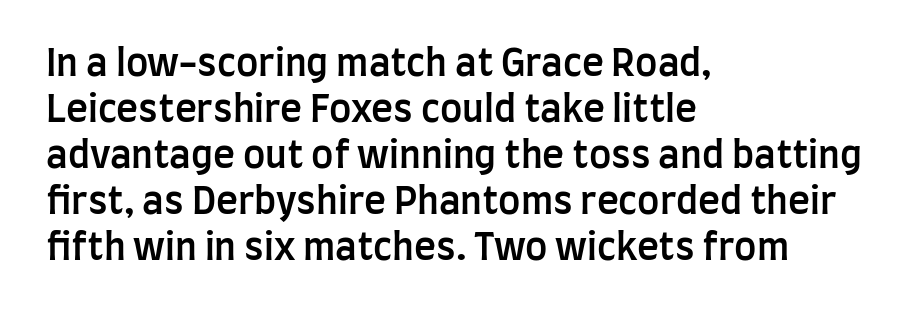
Q: Is the text bold? A: Semi-bold.
Q: Is the text italic (slanted)? A: No, it is upright.
Q: Is the typeface a serif or a sans-serif typeface? A: Sans-serif.
Q: Is the text underlined? A: No.
Q: How is the paragraph aligned? A: Left-aligned.
Q: Is the spacing between letters normal or unusually wide? A: Normal.
Q: Width (condensed, normal, or wide)? A: Condensed.
Q: Stroke contrast? A: Low.
Q: x-height? A: Large.
Q: Monospaced? A: No.
